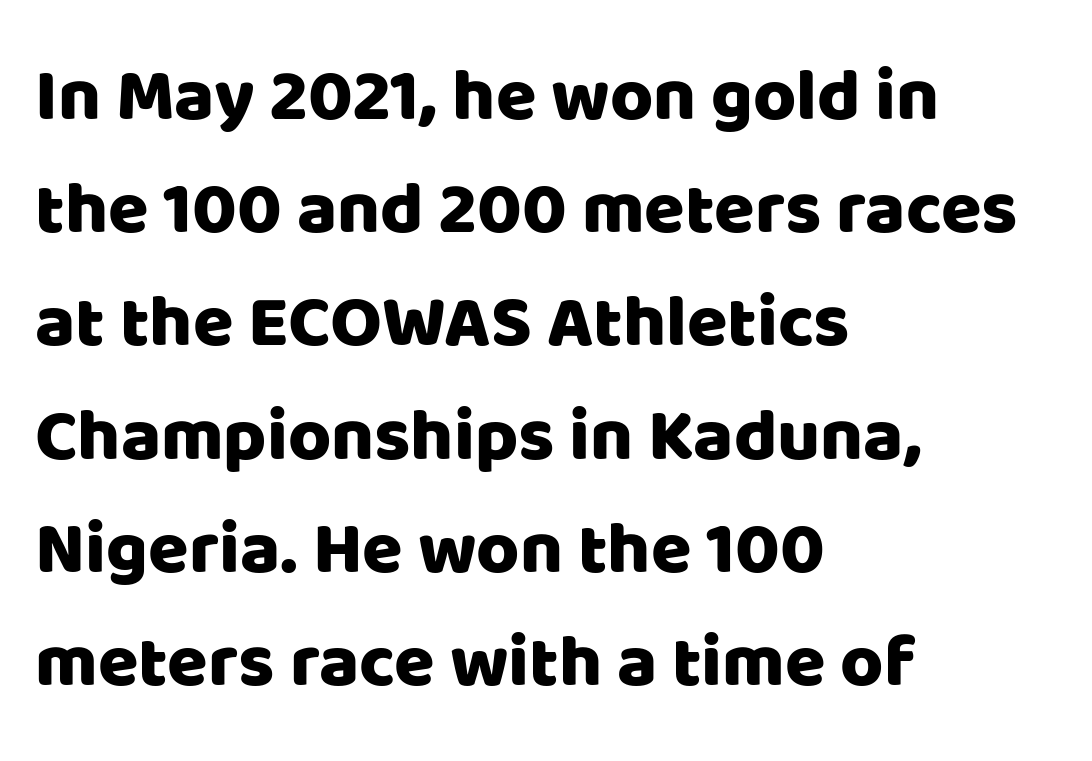
Line spacing here is normal. The setting favours the left margin, as ordinary paragraphs usually do. The lettering stays uniformly vertical, giving the passage a roman look. How are the letters spaced? Ordinarily, with no added tracking. Classification — sans serif. Decoration check: the copy has no underline.
